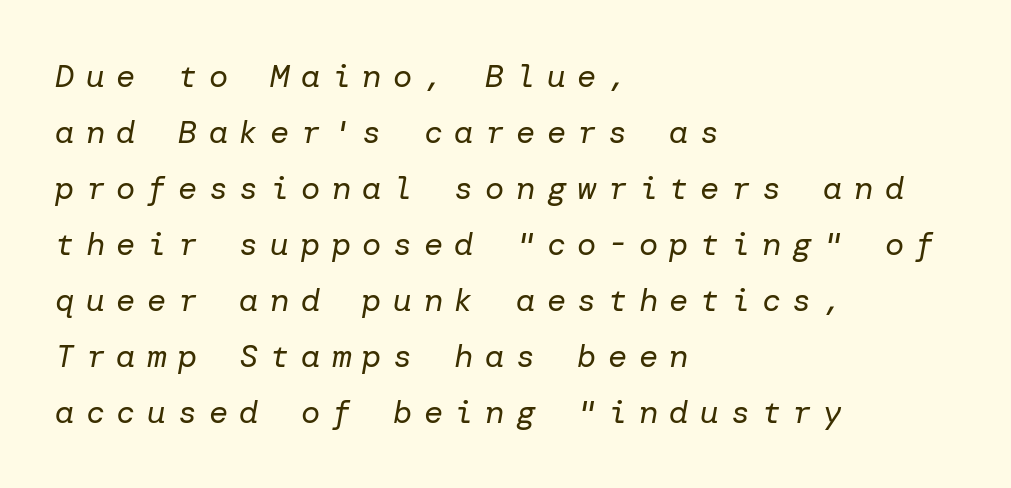
The typesetting does not lean heavy: it is not bold. These lines stack with their left ends in a neat column. You can tell it's italic because the verticals aren't actually vertical. Just letters on the line, the space beneath them empty. This rendering widens character spacing well past its baseline value.
